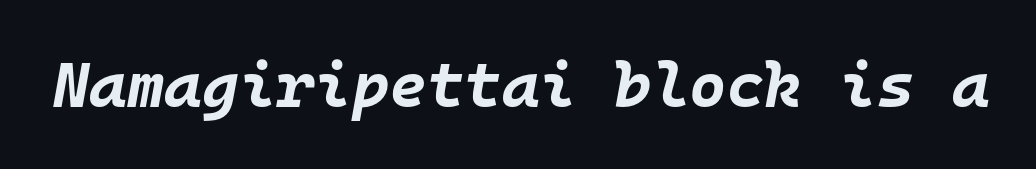
Bold? Absolutely — the strokes are thick and heavy. The words here are not underlined. Yep, that's italic — everything's leaning. Students, note that the glyphs here touch the page at normal intervals. This sample has the even, mechanical cadence of fixed-width lettering.
